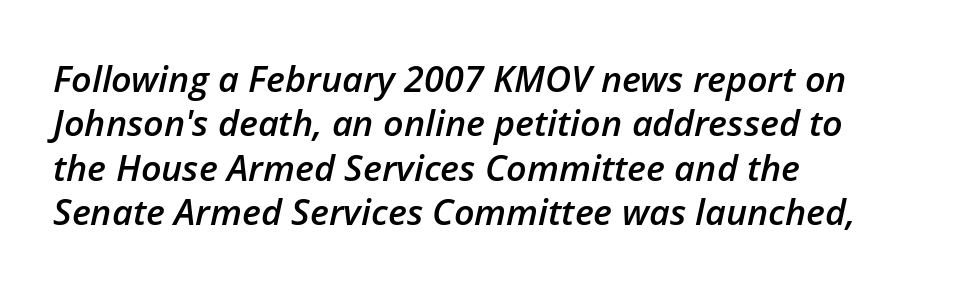
Weight: semibold (demi). How are the letters spaced? Ordinarily, with no added tracking. A bare baseline throughout the passage. The face used here is proportionally spaced, like ordinary book or web type.
